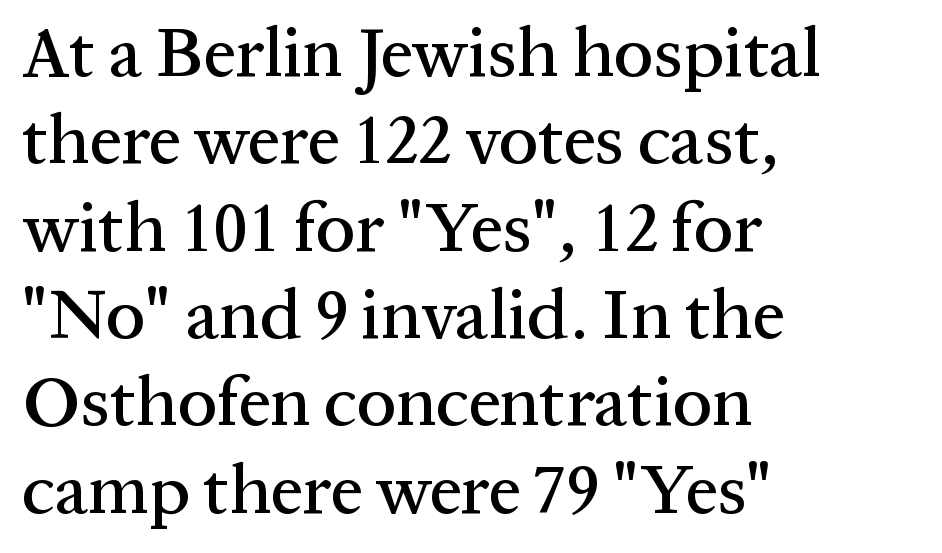
Q: Is the text italic (slanted)? A: No, it is upright.
Q: Is the typeface a serif or a sans-serif typeface? A: Serif.
Q: Is the text underlined? A: No.
Q: How is the paragraph aligned? A: Left-aligned.
Q: Is the spacing between letters normal or unusually wide? A: Normal.
Q: Width (condensed, normal, or wide)? A: Normal.
Q: Stroke contrast? A: Medium.
Q: x-height? A: Medium.
Q: Monospaced? A: No.
